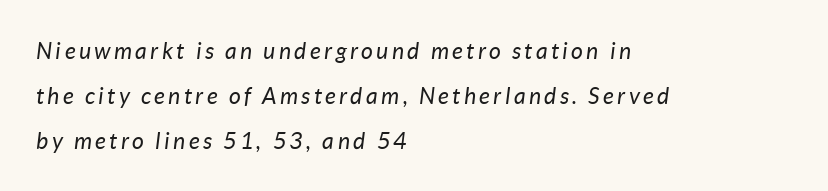
Q: Is the text bold? A: No.
Q: Is the text italic (slanted)? A: Yes, it leans right by about 7 degrees.
Q: Is the text underlined? A: No.
Q: How is the paragraph aligned? A: Left-aligned.
Q: Is the spacing between lines tight, normal or loose? A: Loose.
